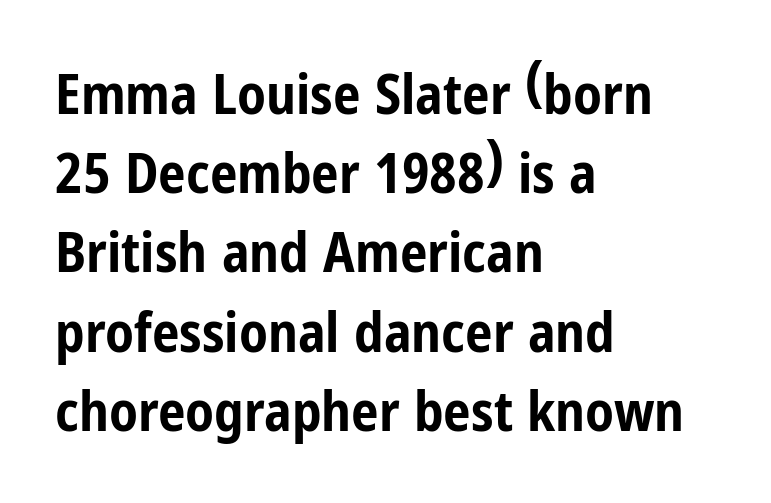
Students, observe: this is what conventionally led text looks like. Nothing sits at the stroke ends, so this counts as sans-serif. The tracking reads as untouched default to a designer's eye. Decoration check: the copy has no underline. A classic flush-left, rag-right setting is used for this passage. Nope, not italic — everything's standing straight.
